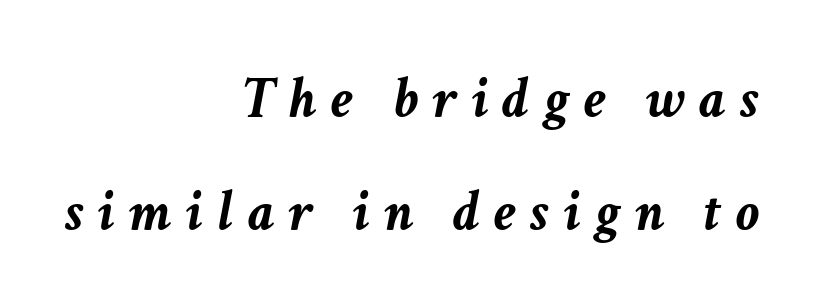
The image shows 58 px semibold type, italic (leaning right); set right-aligned, loose line spacing (1.94x), unusually wide letter spacing (+0.25 em), not underlined; low stroke contrast and a medium x-height.
